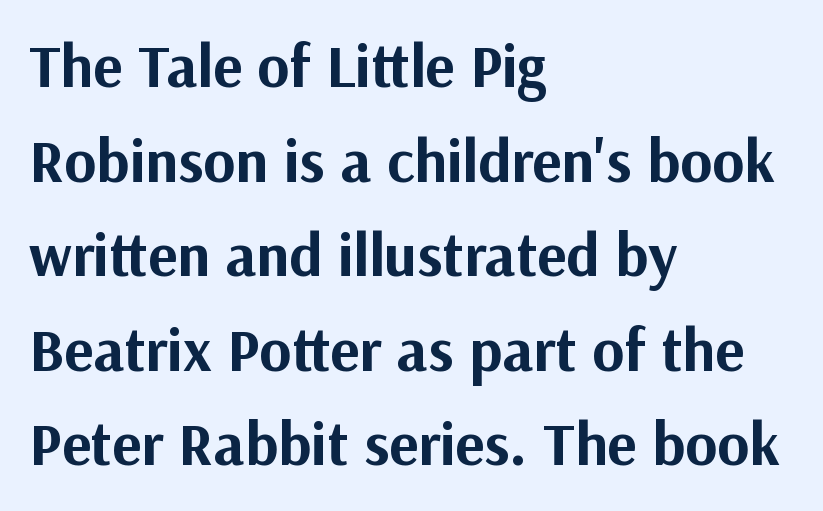
The image shows 61 px bold sans-serif type, upright; set left-aligned, normal line spacing (1.55x), normal letter spacing, not underlined; medium stroke contrast and a medium x-height.
